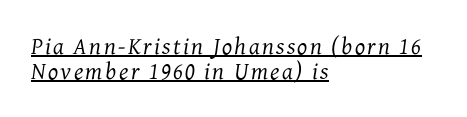
{"italic": "yes", "lean": "right", "slant_degrees": 7, "bold": "no", "underline": "yes", "align": "left", "line_spacing": "tight", "line_spacing_ratio": 1.04, "glyph_px": 24}
